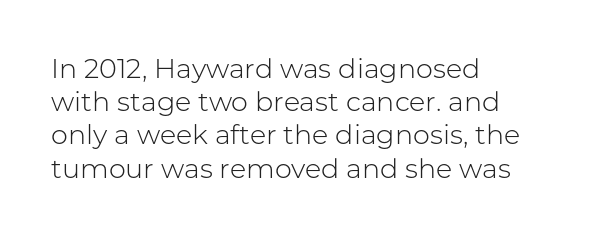
The image shows 27 px text type, upright; set left-aligned, line spacing 1.23x, normal letter spacing, not underlined.
